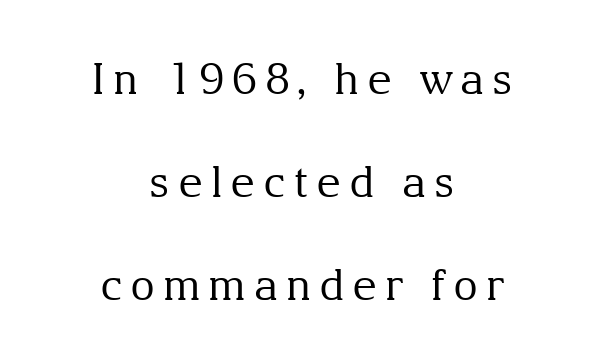
Spacing verdict: proportional, widths tailored to each character. The font sits on the lighter half of the weight spectrum, regular included. The typography opts for an upright posture over an oblique one. Leading is clearly above the norm, producing a sparse column.
